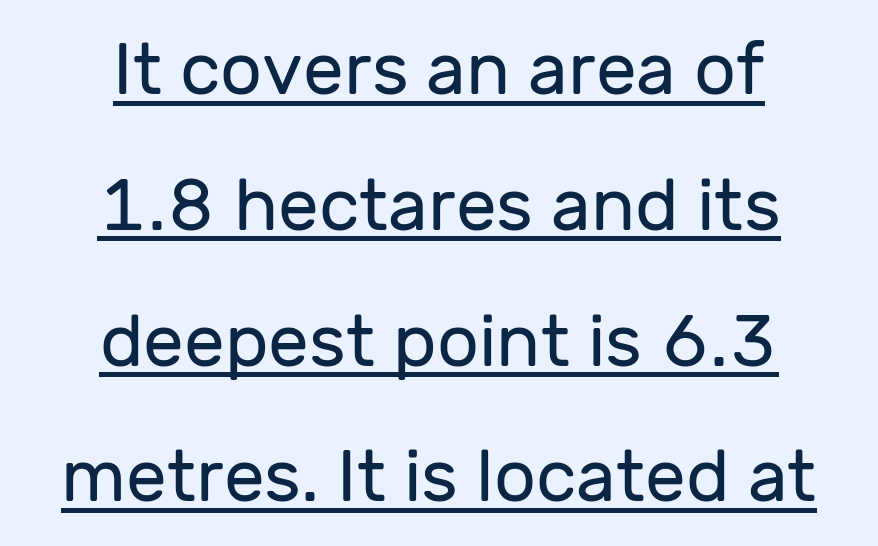
These lines were composed using upright roman letters. Check where the strokes stop: nothing finishes them off — pure sans. Character widths vary here, with narrow letters taking less room than wide ones. Short note: letters normally spaced. The strokes are not fattened; the text isn't bold. Horizontal alignment here is central, giving a formal, balanced look.
